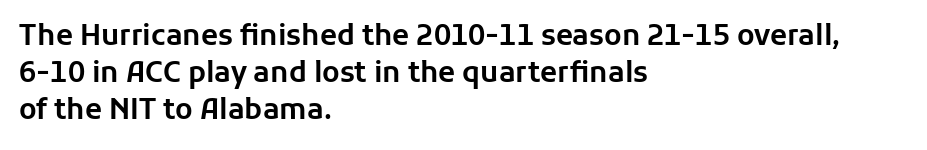
The image shows 28 px sans-serif type, upright; set left-aligned, normal line spacing (1.32x), normal letter spacing, not underlined; low stroke contrast and a medium x-height.
